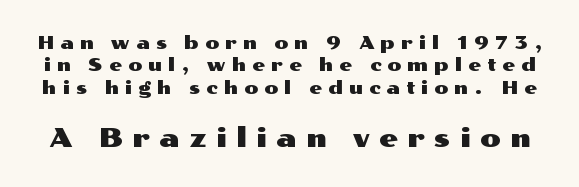
{"italic": "no", "underline": "no", "line_spacing": "normal", "line_spacing_ratio": 1.25, "letter_spacing": "wide", "letter_spacing_em": 0.34, "larger_block": "second", "size_ratio": 1.5, "glyph_px": 27}
